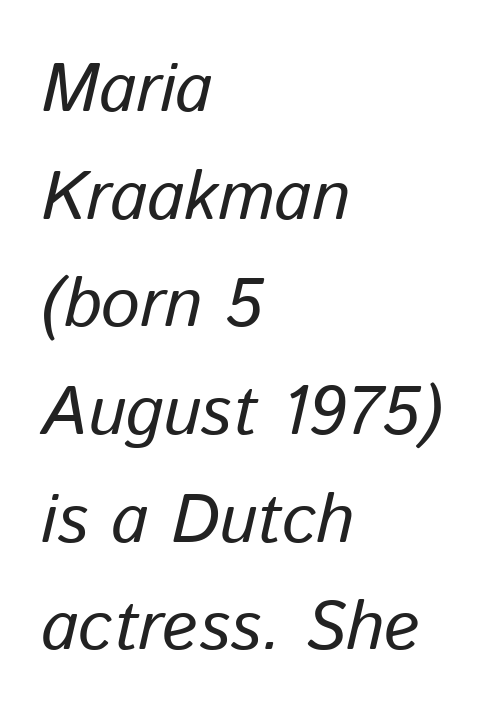
The image shows 69 px text type, italic (leaning right); set left-aligned, normal line spacing (1.56x), normal letter spacing, not underlined; low stroke contrast and a medium x-height.
